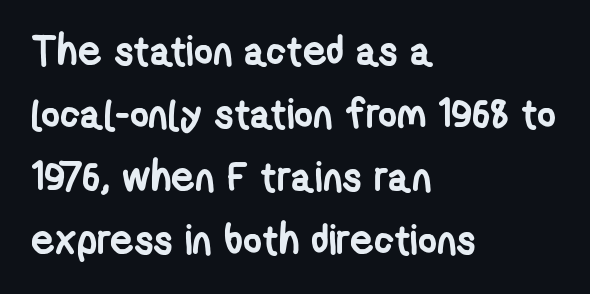
Q: Is the text bold? A: Yes.
Q: Is the typeface a serif or a sans-serif typeface? A: Sans-serif.
Q: Is the text underlined? A: No.
Q: How is the paragraph aligned? A: Left-aligned.
Q: Is the spacing between letters normal or unusually wide? A: Normal.
Q: Is the spacing between lines tight, normal or loose? A: Normal.
Q: Width (condensed, normal, or wide)? A: Condensed.
Q: Stroke contrast? A: Low.
Q: x-height? A: Medium.
Q: Monospaced? A: No.
